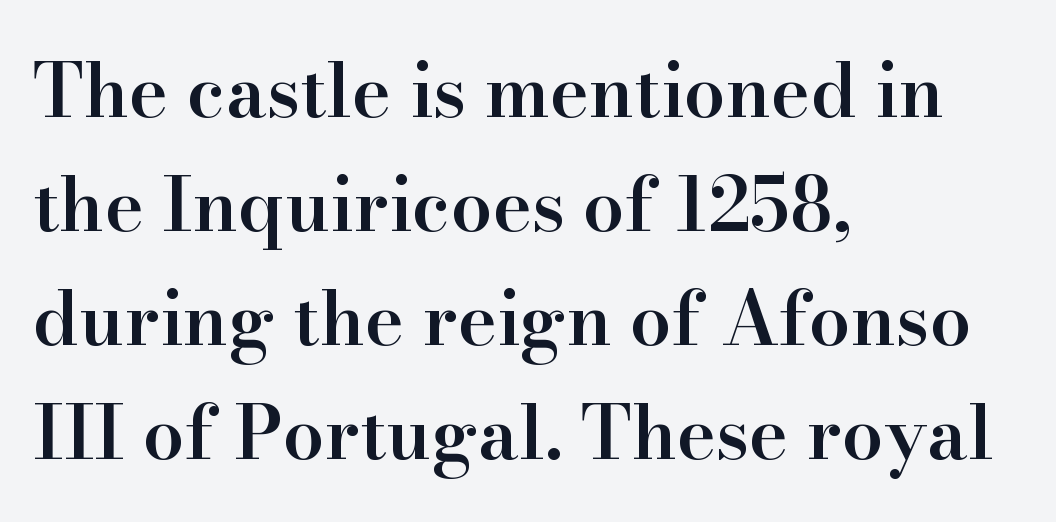
Q: Is the text bold? A: Semi-bold.
Q: Is the text italic (slanted)? A: No, it is upright.
Q: Is the typeface a serif or a sans-serif typeface? A: Serif.
Q: Is the text underlined? A: No.
Q: How is the paragraph aligned? A: Left-aligned.
Q: Is the spacing between letters normal or unusually wide? A: Normal.
Q: Is the spacing between lines tight, normal or loose? A: Normal.
Q: Width (condensed, normal, or wide)? A: Normal.
Q: Stroke contrast? A: High.
Q: x-height? A: Small.
Q: Monospaced? A: No.
